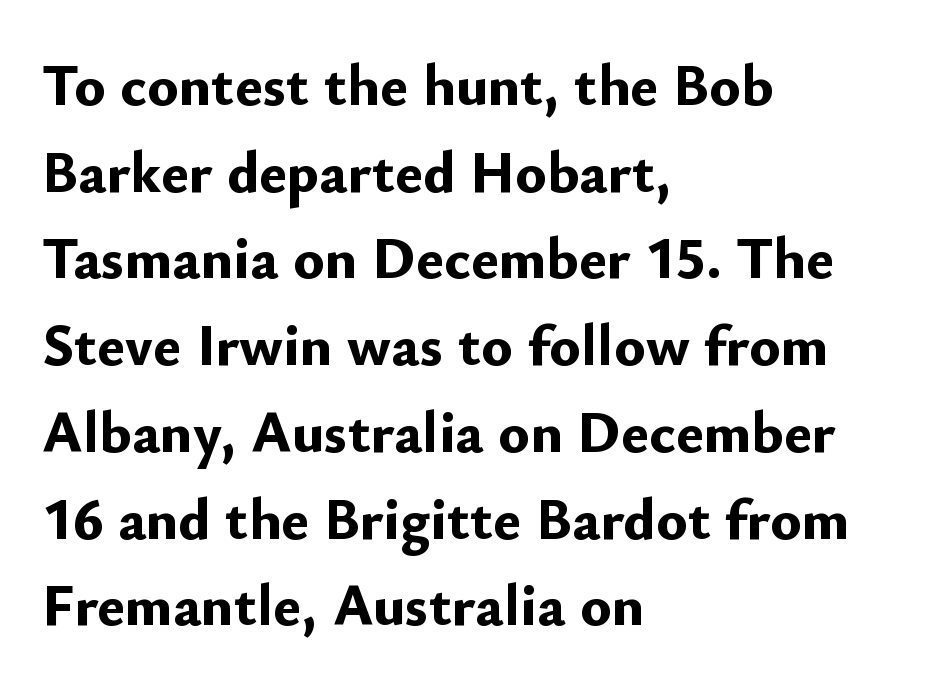
Q: Is the text bold? A: Yes.
Q: Is the text italic (slanted)? A: No, it is upright.
Q: Is the typeface a serif or a sans-serif typeface? A: Sans-serif.
Q: Is the text underlined? A: No.
Q: How is the paragraph aligned? A: Left-aligned.
Q: Is the spacing between letters normal or unusually wide? A: Normal.
Q: Is the spacing between lines tight, normal or loose? A: Normal.
Q: Width (condensed, normal, or wide)? A: Normal.
Q: Stroke contrast? A: Low.
Q: x-height? A: Small.
Q: Monospaced? A: No.
